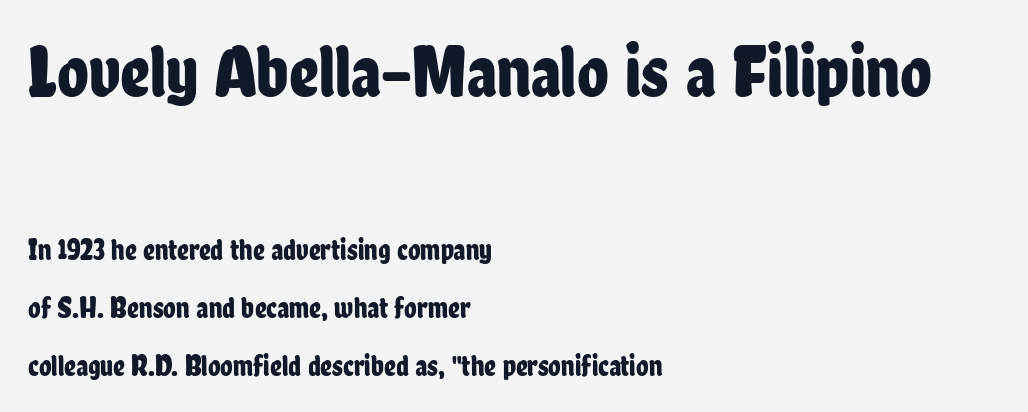
{"serif": "no", "italic": "no", "width": "condensed", "stroke_contrast": "low", "x_height": "medium", "monospaced": "no", "underline": "no", "align": "left", "line_spacing": "loose", "line_spacing_ratio": 2.0, "letter_spacing": "normal", "letter_spacing_em": 0.0, "larger_block": "first", "size_ratio": 2.52, "glyph_px": 73}
